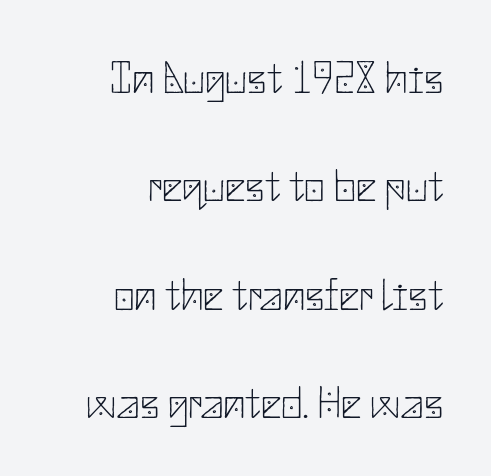
Q: Is the text bold? A: No.
Q: Is the text italic (slanted)? A: No, it is upright.
Q: Is the typeface a serif or a sans-serif typeface? A: Sans-serif.
Q: Is the text underlined? A: No.
Q: How is the paragraph aligned? A: Right-aligned.
Q: Is the spacing between letters normal or unusually wide? A: Normal.
Q: Is the spacing between lines tight, normal or loose? A: Loose.
Q: Width (condensed, normal, or wide)? A: Normal.
Q: Stroke contrast? A: Low.
Q: x-height? A: Small.
